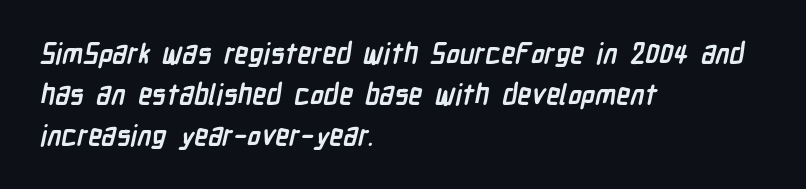
The image shows 28 px semibold, condensed sans-serif type; set left-aligned, normal line spacing (1.46x), normal letter spacing, not underlined; low stroke contrast and a medium x-height.
